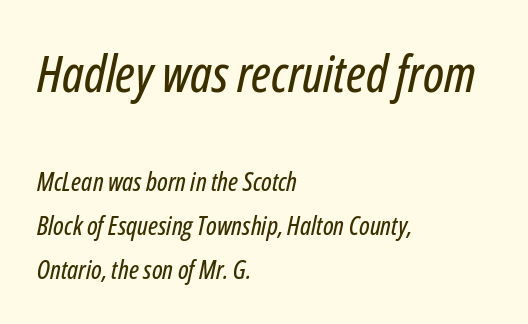
Q: Is the text italic (slanted)? A: Yes, it leans right by about 12 degrees.
Q: Is the text underlined? A: No.
Q: How is the paragraph aligned? A: Left-aligned.
Q: Is the spacing between letters normal or unusually wide? A: Normal.
Q: Is the spacing between lines tight, normal or loose? A: Normal.
Q: Which block of text is set in a larger size, the first (top) or the second (bottom)? A: The first (top) one.
Q: Width (condensed, normal, or wide)? A: Condensed.
Q: Stroke contrast? A: Low.
Q: x-height? A: Medium.
Q: Monospaced? A: No.
